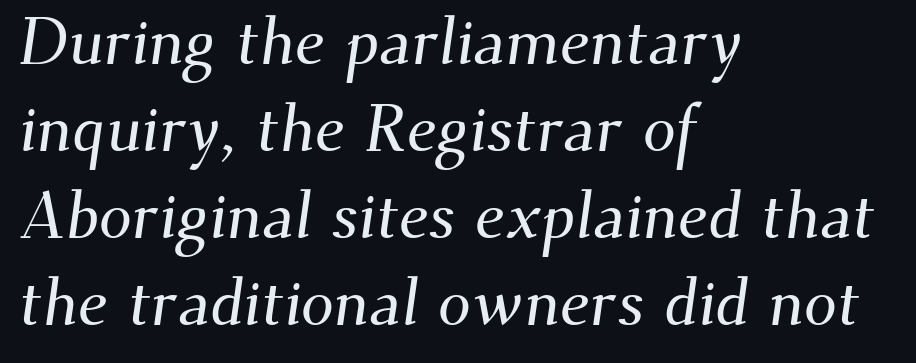
The space directly below the letters is spotless. Layout note: lines flush left. Stroke terminals: seriffed. The designer left line spacing at the default. Look at the tracking — it's just the regular setting, nothing added. Varying glyph widths throughout — classic text-font behaviour.
